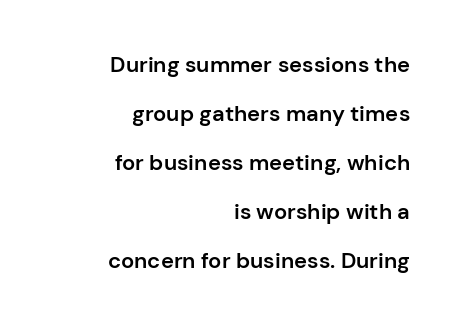
Q: Is the text bold? A: Semi-bold.
Q: Is the text italic (slanted)? A: No, it is upright.
Q: Is the text underlined? A: No.
Q: How is the paragraph aligned? A: Right-aligned.
Q: Is the spacing between letters normal or unusually wide? A: Normal.
Q: Is the spacing between lines tight, normal or loose? A: Loose.
